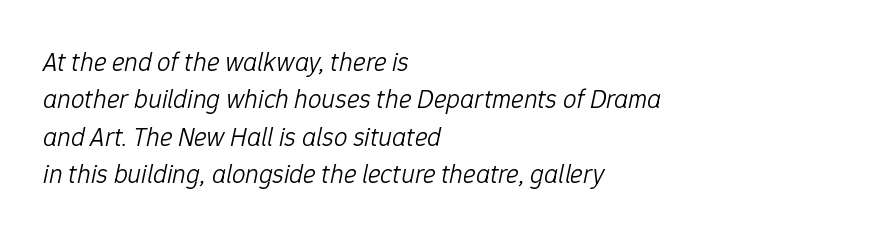
Q: Is the text bold? A: No.
Q: Is the text italic (slanted)? A: Yes, it leans right by about 12 degrees.
Q: Is the text underlined? A: No.
Q: How is the paragraph aligned? A: Left-aligned.
Q: Is the spacing between letters normal or unusually wide? A: Normal.
Q: Is the spacing between lines tight, normal or loose? A: Normal.
